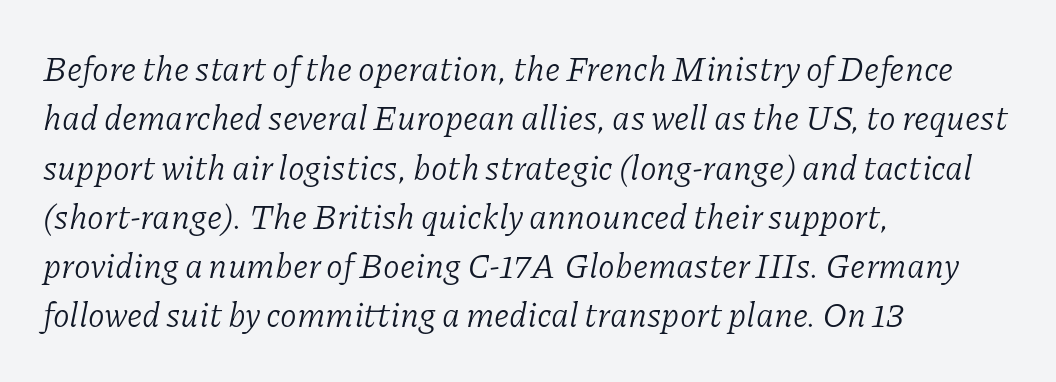
The image shows 34 px light serif type, italic (leaning right); set left-aligned, normal line spacing (1.45x), normal letter spacing, not underlined; low stroke contrast and a medium x-height.
